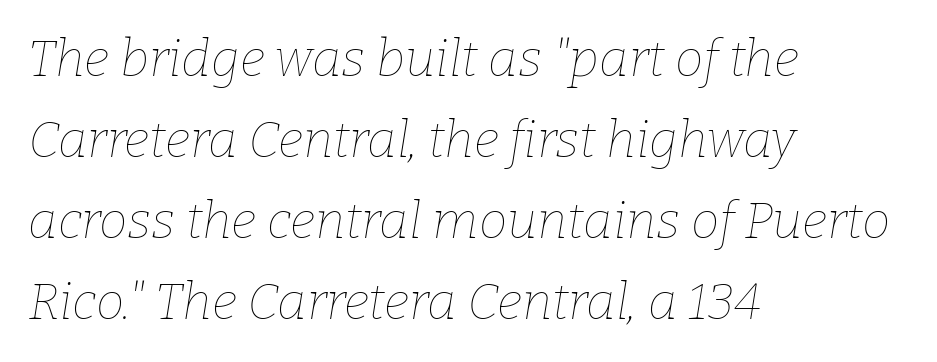
The image shows 51 px thin type, italic (leaning right); set left-aligned, normal line spacing (1.59x), normal letter spacing, not underlined; low stroke contrast and a medium x-height.
